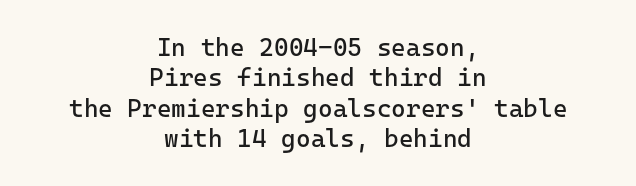
{"italic": "no", "bold": "no", "underline": "no", "align": "center", "line_spacing_ratio": 1.22, "letter_spacing": "normal", "letter_spacing_em": 0.0, "glyph_px": 25}
